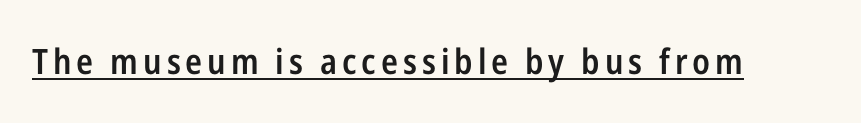
{"serif": "no", "italic": "no", "bold": "semi", "weight": "semibold", "width": "condensed", "stroke_contrast": "low", "x_height": "medium", "monospaced": "no", "underline": "yes", "glyph_px": 35}
